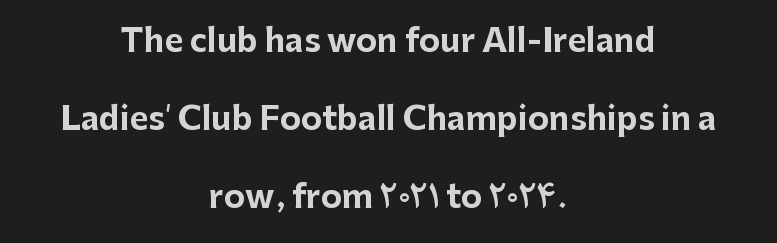
Students, note that the glyphs here touch the page at normal intervals. Beneath every word, the page is bare. Vertical spacing — loose. Regarding serifs, this sample does without them.
